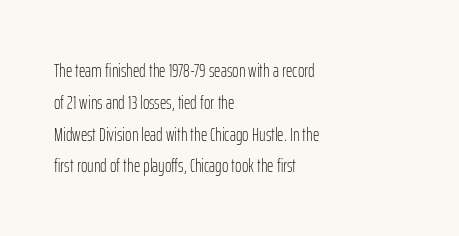
{"italic": "no", "bold": "no", "underline": "no", "align": "left", "line_spacing": "normal", "line_spacing_ratio": 1.59, "letter_spacing": "normal", "letter_spacing_em": 0.0, "glyph_px": 20}
